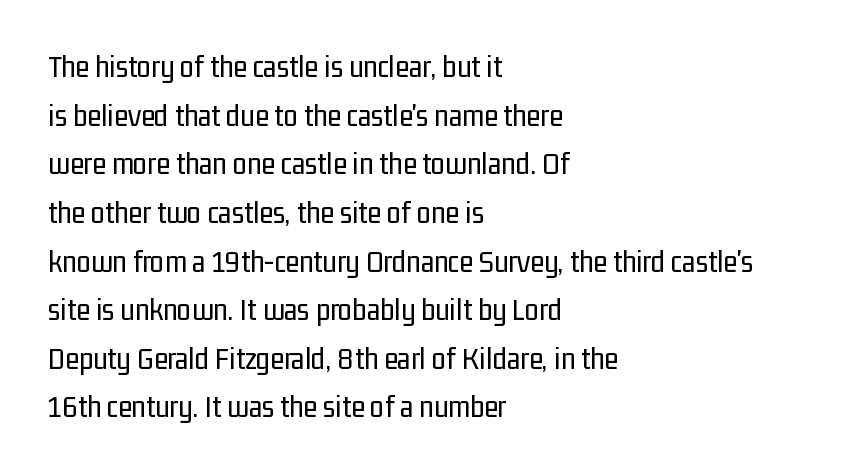
Q: Is the text bold? A: No.
Q: Is the text italic (slanted)? A: No, it is upright.
Q: Is the typeface a serif or a sans-serif typeface? A: Sans-serif.
Q: Is the text underlined? A: No.
Q: How is the paragraph aligned? A: Left-aligned.
Q: Is the spacing between letters normal or unusually wide? A: Normal.
Q: Is the spacing between lines tight, normal or loose? A: Normal.
Q: Width (condensed, normal, or wide)? A: Condensed.
Q: Stroke contrast? A: Low.
Q: x-height? A: Medium.
Q: Monospaced? A: No.
